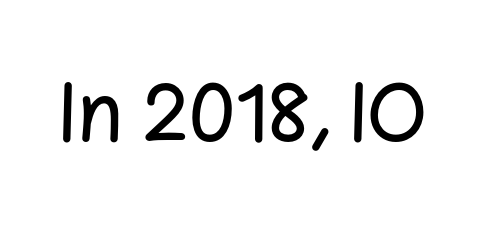
{"serif": "no", "italic": "no", "width": "normal", "stroke_contrast": "low", "x_height": "medium", "monospaced": "no", "underline": "no", "letter_spacing": "normal", "letter_spacing_em": 0.0, "glyph_px": 80}
